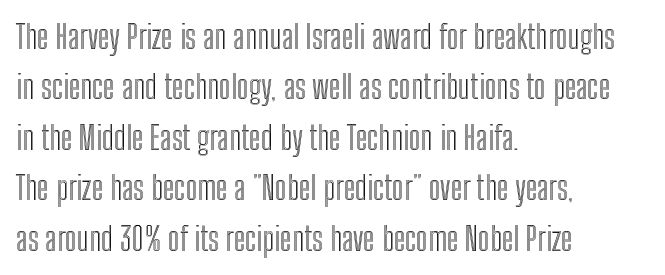
{"italic": "no", "width": "condensed", "x_height": "medium", "monospaced": "no", "underline": "no", "align": "left", "line_spacing": "normal", "line_spacing_ratio": 1.53, "letter_spacing": "normal", "letter_spacing_em": 0.0, "glyph_px": 33}
